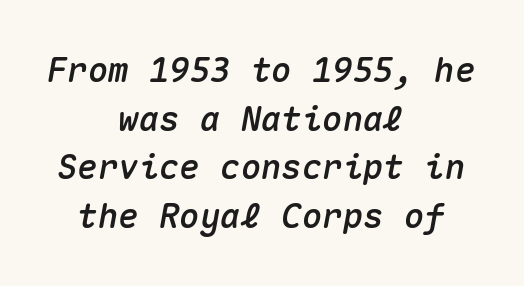
{"italic": "yes", "lean": "right", "slant_degrees": 10, "width": "normal", "stroke_contrast": "medium", "x_height": "medium", "monospaced": "yes", "underline": "no", "align": "center", "line_spacing": "normal", "line_spacing_ratio": 1.43, "letter_spacing": "normal", "letter_spacing_em": 0.0, "glyph_px": 34}
